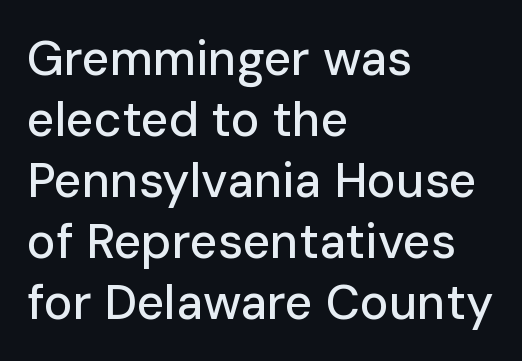
The image shows 48 px sans-serif type, upright; set left-aligned, normal line spacing (1.27x), normal letter spacing, not underlined; low stroke contrast and a medium x-height.
